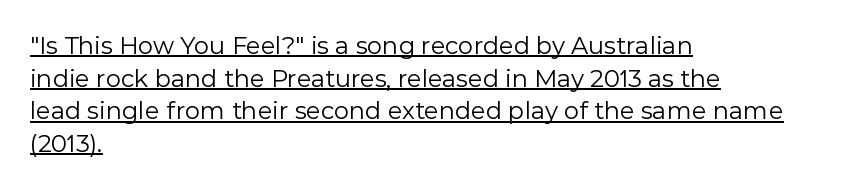
Q: Is the text bold? A: No.
Q: Is the text italic (slanted)? A: No, it is upright.
Q: Is the text underlined? A: Yes.
Q: How is the paragraph aligned? A: Left-aligned.
Q: Is the spacing between letters normal or unusually wide? A: Normal.
Q: Is the spacing between lines tight, normal or loose? A: Normal.
